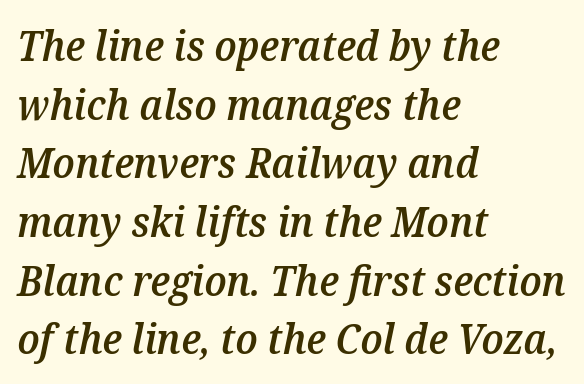
The image shows 41 px semibold type, italic (leaning right); set left-aligned, normal line spacing (1.43x), normal letter spacing, not underlined; medium stroke contrast and a medium x-height.
